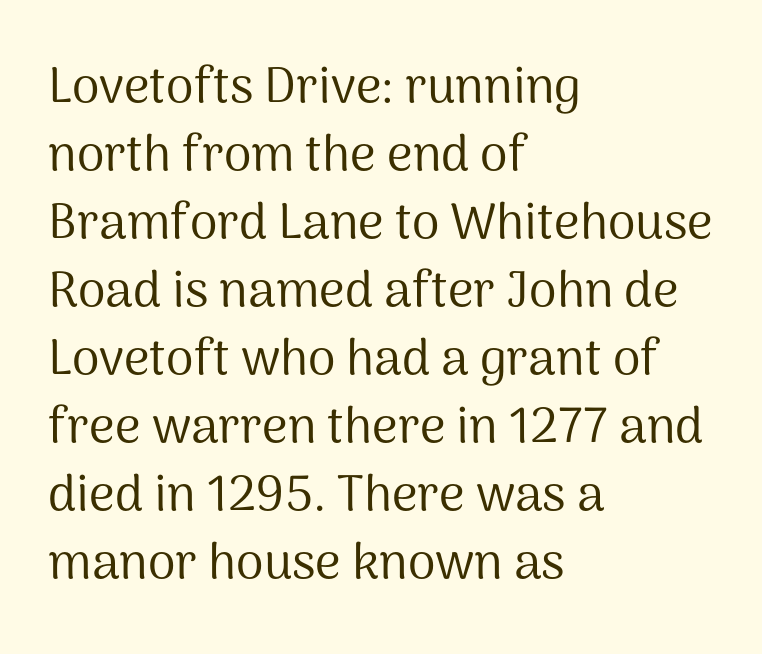
Q: Is the text bold? A: No.
Q: Is the text italic (slanted)? A: No, it is upright.
Q: Is the typeface a serif or a sans-serif typeface? A: Sans-serif.
Q: Is the text underlined? A: No.
Q: How is the paragraph aligned? A: Left-aligned.
Q: Is the spacing between letters normal or unusually wide? A: Normal.
Q: Is the spacing between lines tight, normal or loose? A: Normal.
Q: Width (condensed, normal, or wide)? A: Normal.
Q: Stroke contrast? A: Medium.
Q: x-height? A: Medium.
Q: Monospaced? A: No.
